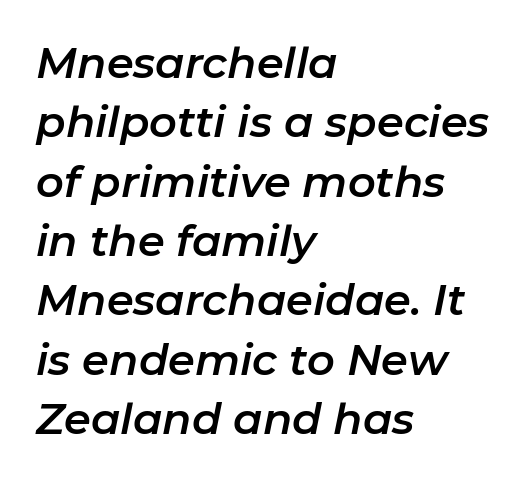
The image shows 43 px text type, italic (leaning right); set left-aligned, normal line spacing (1.38x), normal letter spacing, not underlined; low stroke contrast and a medium x-height.
